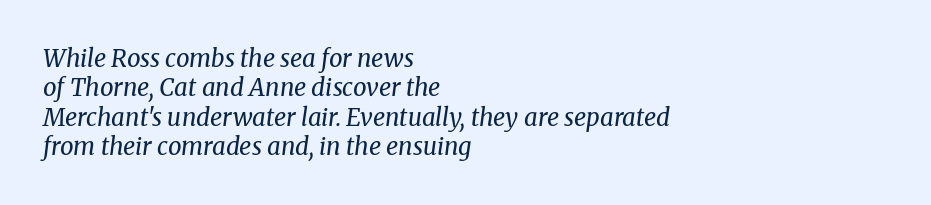
{"italic": "yes", "lean": "right", "slant_degrees": 8, "bold": "no", "underline": "no", "align": "left", "line_spacing_ratio": 1.22, "letter_spacing": "normal", "letter_spacing_em": 0.0, "glyph_px": 24}
